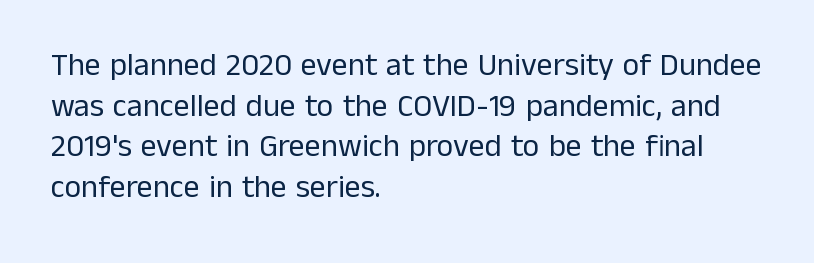
{"serif": "no", "italic": "no", "bold": "no", "weight": "regular", "width": "normal", "stroke_contrast": "low", "x_height": "medium", "monospaced": "no", "underline": "no", "align": "left", "line_spacing": "normal", "line_spacing_ratio": 1.27, "letter_spacing": "normal", "letter_spacing_em": 0.0, "glyph_px": 32}
